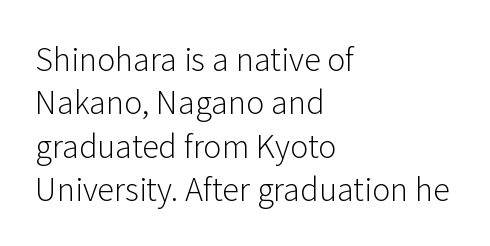
The image shows 31 px light sans-serif type, upright; set left-aligned, normal line spacing (1.4x), normal letter spacing, not underlined; low stroke contrast and a medium x-height.
